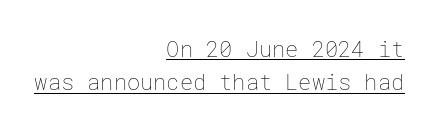
{"italic": "no", "bold": "no", "underline": "yes", "align": "right", "line_spacing": "normal", "line_spacing_ratio": 1.52, "letter_spacing": "normal", "letter_spacing_em": 0.0, "glyph_px": 22}
